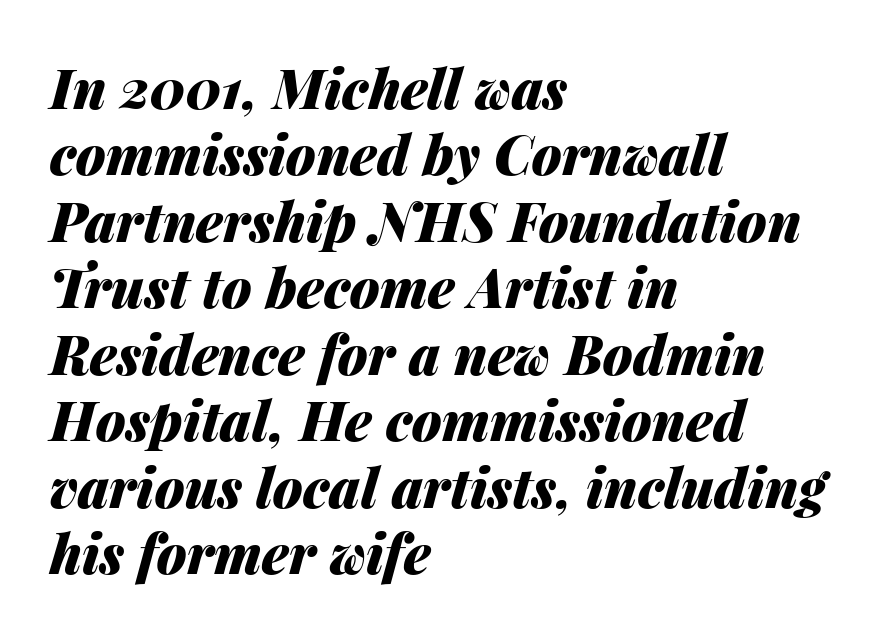
{"italic": "yes", "lean": "right", "slant_degrees": 14, "bold": "yes", "weight": "heavy", "width": "normal", "stroke_contrast": "medium", "x_height": "medium", "monospaced": "no", "underline": "no", "align": "left", "line_spacing_ratio": 1.23, "letter_spacing": "normal", "letter_spacing_em": 0.0, "glyph_px": 54}
